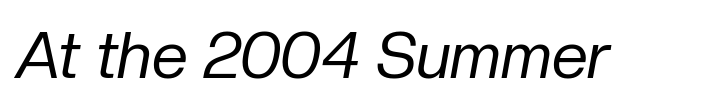
Q: Is the text bold? A: No.
Q: Is the text italic (slanted)? A: Yes, it leans right by about 10 degrees.
Q: Is the text underlined? A: No.
Q: Is the spacing between letters normal or unusually wide? A: Normal.
Q: Width (condensed, normal, or wide)? A: Normal.
Q: Stroke contrast? A: Low.
Q: x-height? A: Medium.
Q: Monospaced? A: No.
